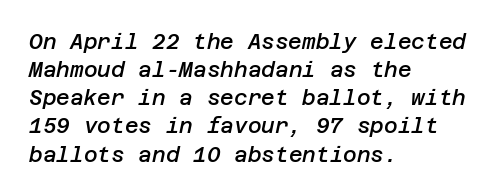
Q: Is the text bold? A: Semi-bold.
Q: Is the text italic (slanted)? A: Yes, it leans right by about 12 degrees.
Q: Is the text underlined? A: No.
Q: How is the paragraph aligned? A: Left-aligned.
Q: Is the spacing between letters normal or unusually wide? A: Normal.
Q: Is the spacing between lines tight, normal or loose? A: Normal.
